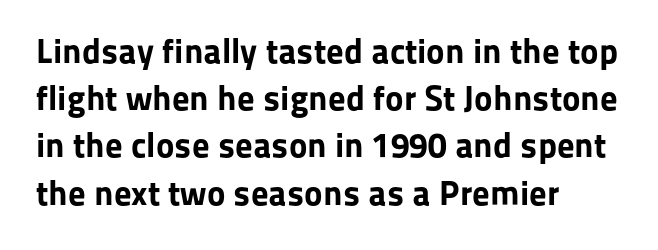
Proportional: the letters do not fall into vertical columns. The designer went with a sans here, leaving each stem footless. The leading is moderate, giving the passage an even texture. Ordinary non-slanted type is in use.
